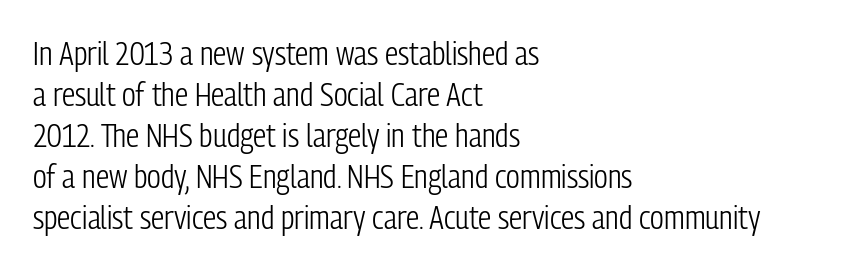
The image shows 33 px light, condensed sans-serif type, upright; set left-aligned, line spacing 1.24x, normal letter spacing, not underlined; low stroke contrast and a medium x-height.
